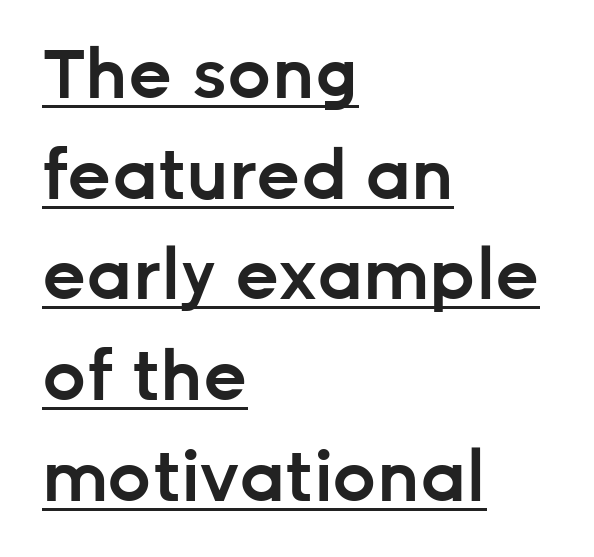
The image shows 69 px semibold sans-serif type, upright; set left-aligned, normal line spacing (1.46x), normal letter spacing, underlined; low stroke contrast and a medium x-height.
